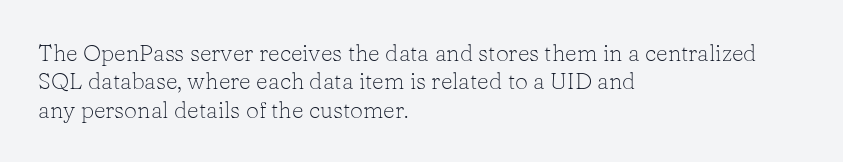
{"italic": "no", "bold": "no", "underline": "no", "align": "left", "line_spacing_ratio": 1.23, "letter_spacing": "normal", "letter_spacing_em": 0.0, "glyph_px": 23}
